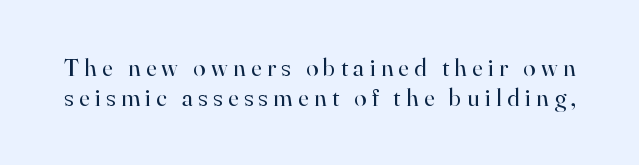
{"italic": "no", "bold": "no", "underline": "no", "line_spacing_ratio": 1.22, "letter_spacing": "wide", "letter_spacing_em": 0.22, "glyph_px": 25}
